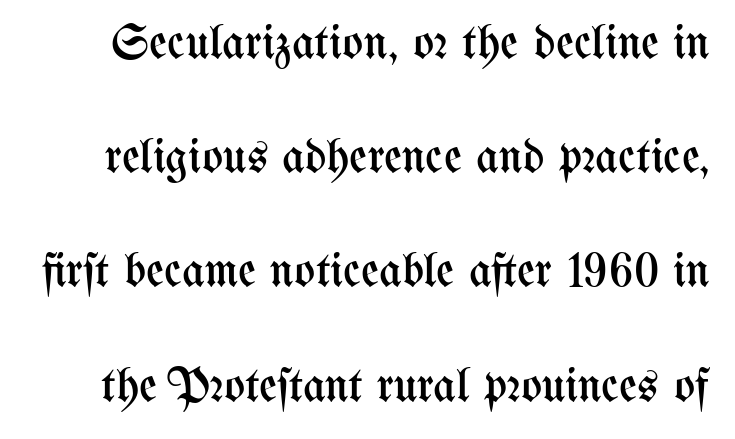
{"italic": "no", "bold": "no", "weight": "regular", "width": "condensed", "stroke_contrast": "medium", "x_height": "medium", "monospaced": "no", "underline": "no", "line_spacing": "loose", "line_spacing_ratio": 2.33, "letter_spacing": "normal", "letter_spacing_em": 0.0, "glyph_px": 49}
